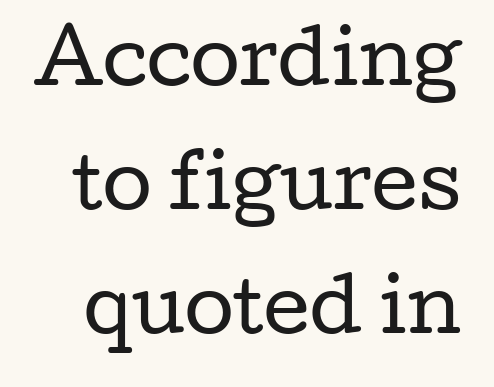
{"serif": "yes", "italic": "no", "bold": "no", "weight": "regular", "width": "wide", "stroke_contrast": "low", "x_height": "medium", "monospaced": "no", "underline": "no", "line_spacing_ratio": 1.72, "letter_spacing": "normal", "letter_spacing_em": 0.0, "glyph_px": 72}
